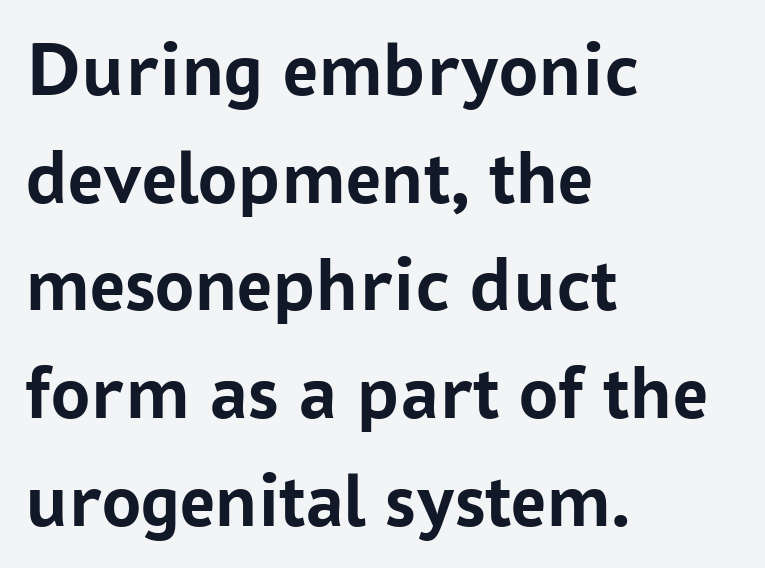
Look at the bottom of the vertical strokes: they stop flat, with no serifs. The letters sit at their default tracking, neither squeezed nor spread. All the whitespace from short lines collects on the right. Leading matches the norm, producing a regular column. The glyphs have the mass of a bold cut.
